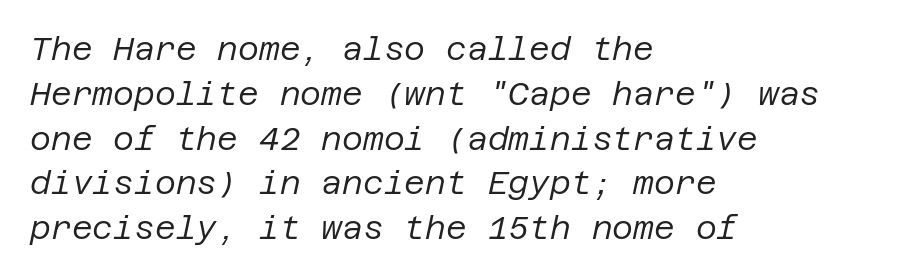
It's the slanting kind of type. How would I describe the line gaps? Plain and ordinary. The strokes carry an ordinary text weight at most. Standard letterfit; no display-style spreading of the glyphs. The paragraph has a hard left edge and a soft right edge.
